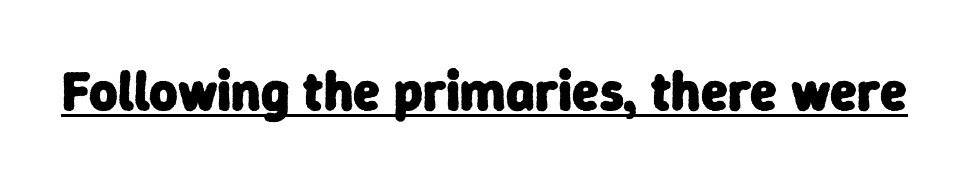
The image shows 55 px heavy sans-serif type; set normal letter spacing, underlined; low stroke contrast and a medium x-height.
